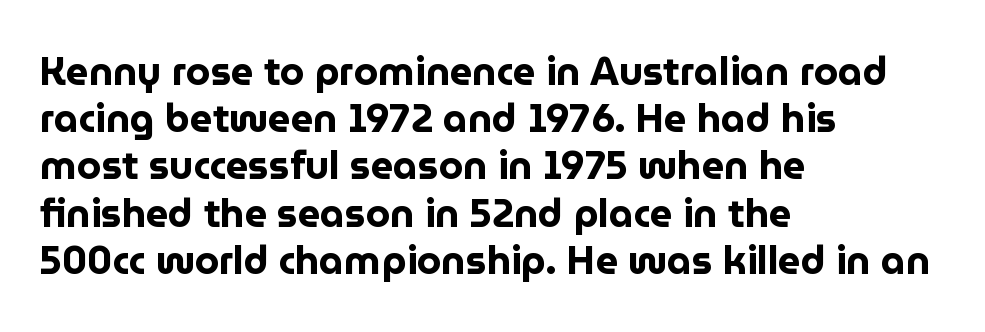
The rag falls on the right side of this text block. A roman cut, with each character standing at attention. Nobody touched the tracking dial on this one. Each glyph is drawn with heavy, bold strokes. Bare-footed words on every line.
